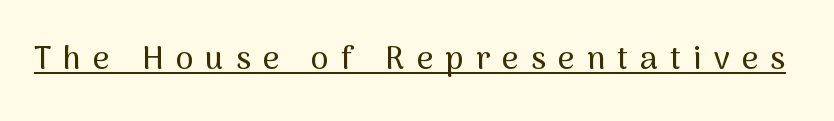
Q: Is the text italic (slanted)? A: No, it is upright.
Q: Is the typeface a serif or a sans-serif typeface? A: Sans-serif.
Q: Is the text underlined? A: Yes.
Q: Is the spacing between letters normal or unusually wide? A: Unusually wide.
Q: Width (condensed, normal, or wide)? A: Normal.
Q: Stroke contrast? A: Medium.
Q: x-height? A: Medium.
Q: Monospaced? A: No.
